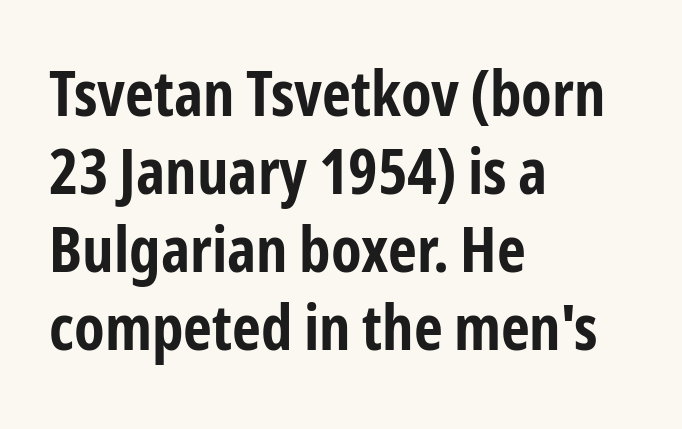
Q: Is the text bold? A: Yes.
Q: Is the text italic (slanted)? A: No, it is upright.
Q: Is the typeface a serif or a sans-serif typeface? A: Sans-serif.
Q: Is the text underlined? A: No.
Q: How is the paragraph aligned? A: Left-aligned.
Q: Is the spacing between letters normal or unusually wide? A: Normal.
Q: Width (condensed, normal, or wide)? A: Condensed.
Q: Stroke contrast? A: Low.
Q: x-height? A: Medium.
Q: Monospaced? A: No.
